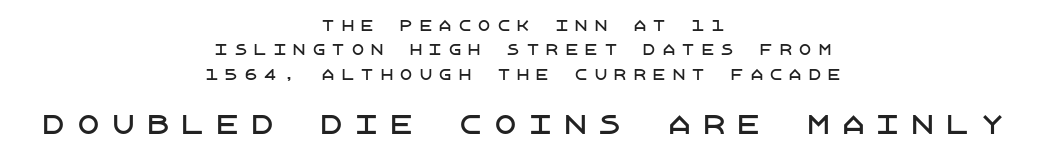
The image shows 25 px text type, upright; set centered, line spacing 1.74x, unusually wide letter spacing (+0.39 em), not underlined; the second (bottom) block is 1.79x larger.
